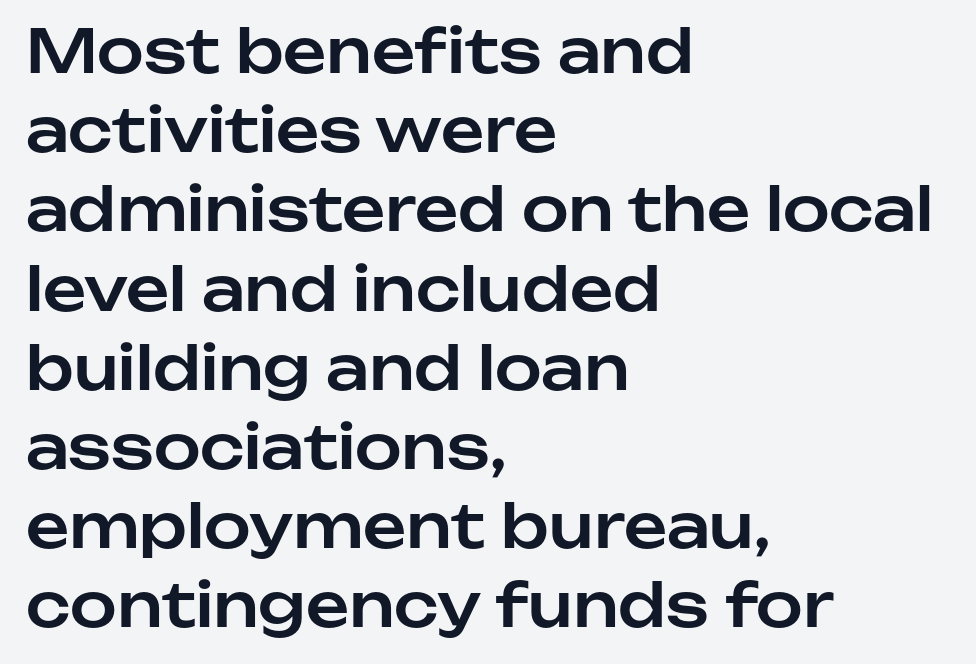
Ordinary non-slanted type is in use. A classic flush-left, rag-right setting is used for this passage. In terms of letterspacing, this is plain default setting. Letters rest on an invisible, unmarked baseline. The letters carry no serifs — their stems end cleanly without finishing strokes.
